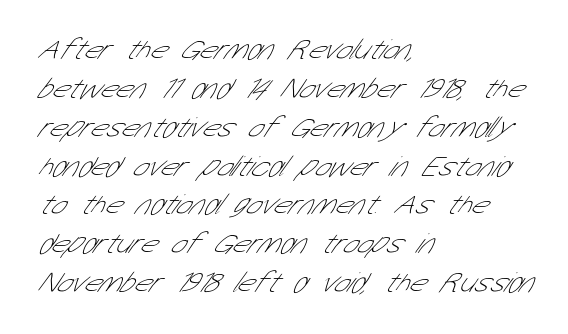
Here the glyphs are tracked normally, forming tight word shapes. Check the space under the baseline: it is left empty. Think of a printed novel: that variable character pitch is what you see here. Rows of type keep a routine distance in the vertical direction. Visually the block forms a straight wall on the left and a jagged coastline on the right. Stroke mass is kept to a normal reading level or below.
